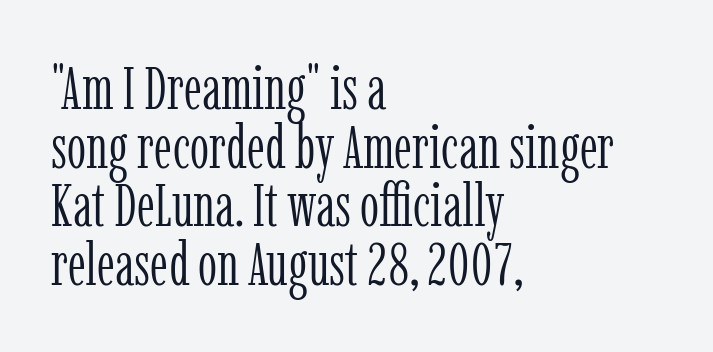
Q: Is the text bold? A: No.
Q: Is the text italic (slanted)? A: No, it is upright.
Q: Is the typeface a serif or a sans-serif typeface? A: Serif.
Q: Is the text underlined? A: No.
Q: How is the paragraph aligned? A: Left-aligned.
Q: Is the spacing between letters normal or unusually wide? A: Normal.
Q: Is the spacing between lines tight, normal or loose? A: Tight.
Q: Width (condensed, normal, or wide)? A: Condensed.
Q: Stroke contrast? A: Low.
Q: x-height? A: Medium.
Q: Monospaced? A: No.
